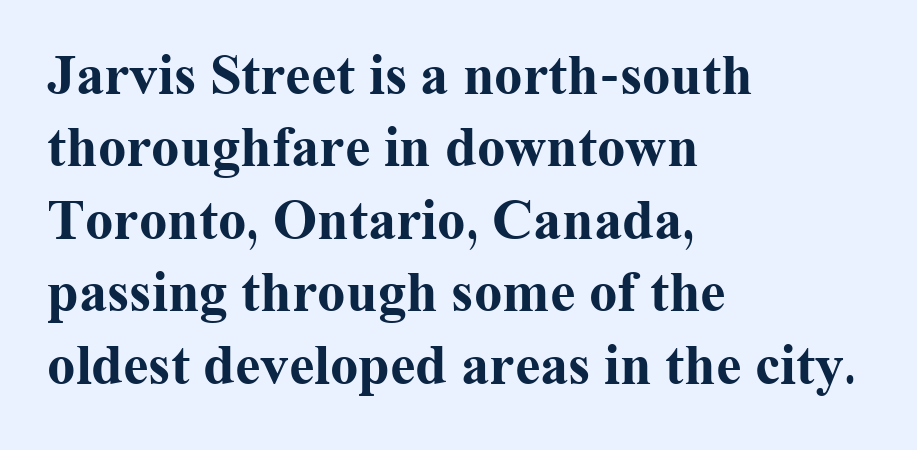
The image shows 57 px bold serif type, upright; set left-aligned, normal line spacing (1.27x), normal letter spacing, not underlined; medium stroke contrast and a medium x-height.
